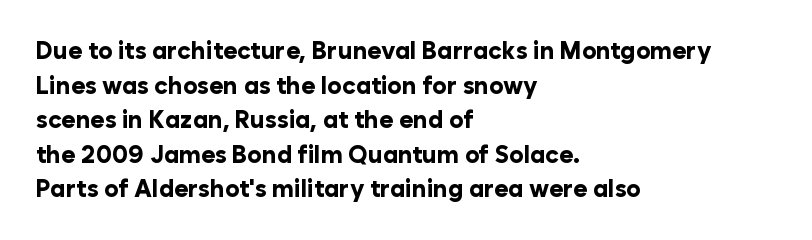
{"italic": "no", "bold": "yes", "underline": "no", "align": "left", "line_spacing": "normal", "line_spacing_ratio": 1.44, "letter_spacing": "normal", "letter_spacing_em": 0.0, "glyph_px": 24}
